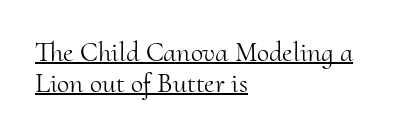
A classic flush-left, rag-right setting is used for this passage. Every word sits above its own underline. Each letter keeps its own natural width here, so spacing adapts to shape. Small tapered or slab feet sit at the stroke ends, so this counts as serif.
